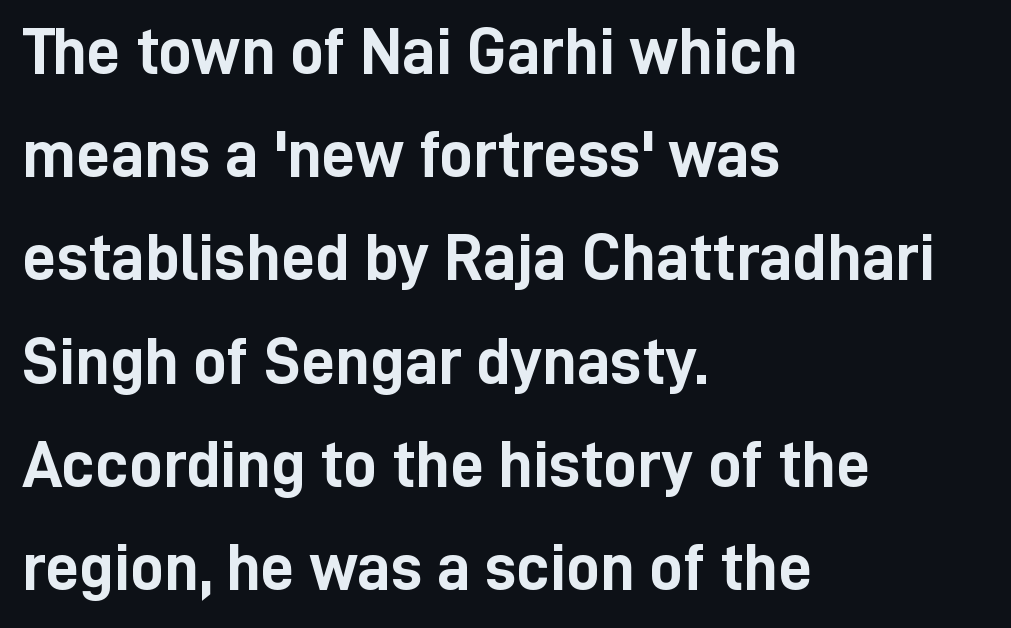
Q: Is the text bold? A: Yes.
Q: Is the text italic (slanted)? A: No, it is upright.
Q: Is the typeface a serif or a sans-serif typeface? A: Sans-serif.
Q: Is the text underlined? A: No.
Q: How is the paragraph aligned? A: Left-aligned.
Q: Is the spacing between letters normal or unusually wide? A: Normal.
Q: Is the spacing between lines tight, normal or loose? A: Normal.
Q: Width (condensed, normal, or wide)? A: Condensed.
Q: Stroke contrast? A: Low.
Q: x-height? A: Medium.
Q: Monospaced? A: No.
